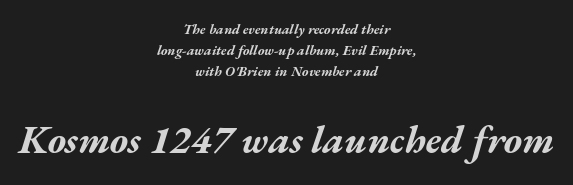
The image shows 39 px bold, wide type, italic (leaning right); set centered, normal line spacing (1.5x), normal letter spacing, not underlined; the second (bottom) block is 2.79x larger; medium stroke contrast and a medium x-height.
